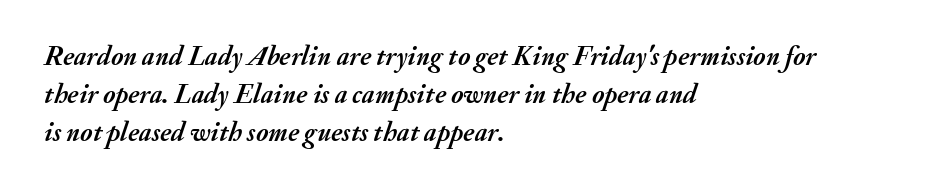
Q: Is the text bold? A: Yes.
Q: Is the text italic (slanted)? A: Yes, it leans right by about 20 degrees.
Q: Is the text underlined? A: No.
Q: How is the paragraph aligned? A: Left-aligned.
Q: Is the spacing between letters normal or unusually wide? A: Normal.
Q: Is the spacing between lines tight, normal or loose? A: Normal.
